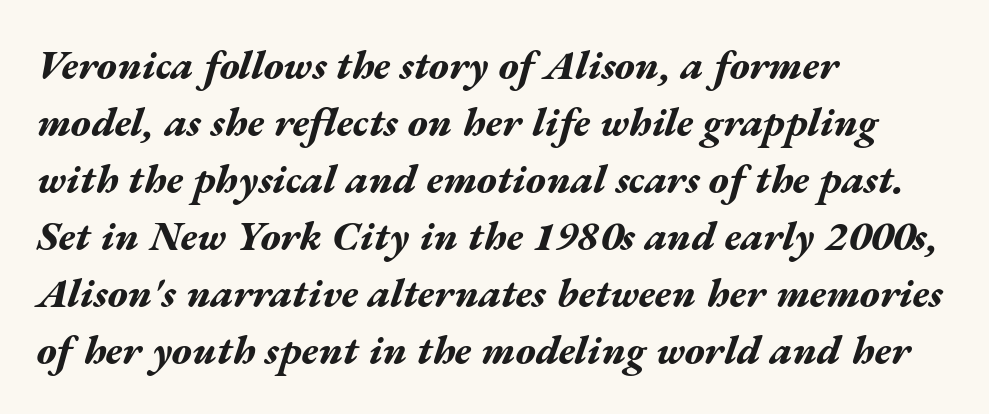
Q: Is the text bold? A: Yes.
Q: Is the text italic (slanted)? A: Yes, it leans right by about 17 degrees.
Q: Is the text underlined? A: No.
Q: How is the paragraph aligned? A: Left-aligned.
Q: Is the spacing between letters normal or unusually wide? A: Normal.
Q: Is the spacing between lines tight, normal or loose? A: Normal.
Q: Width (condensed, normal, or wide)? A: Wide.
Q: Stroke contrast? A: Medium.
Q: x-height? A: Medium.
Q: Monospaced? A: No.
